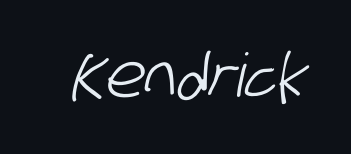
{"serif": "no", "width": "condensed", "stroke_contrast": "low", "x_height": "large", "monospaced": "no", "underline": "no", "letter_spacing": "normal", "letter_spacing_em": 0.0, "glyph_px": 60}
